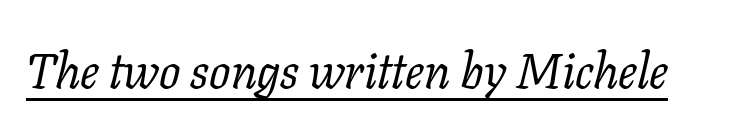
{"serif": "yes", "italic": "yes", "lean": "right", "slant_degrees": 11, "bold": "no", "weight": "regular", "width": "normal", "stroke_contrast": "low", "x_height": "medium", "monospaced": "no", "underline": "yes", "letter_spacing": "normal", "letter_spacing_em": 0.0, "glyph_px": 50}
